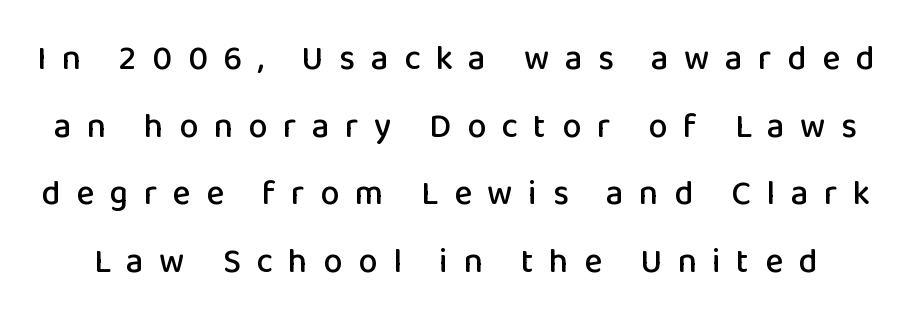
The image shows 34 px sans-serif type, upright; set loose line spacing (1.99x), unusually wide letter spacing (+0.46 em), not underlined; low stroke contrast and a medium x-height.
